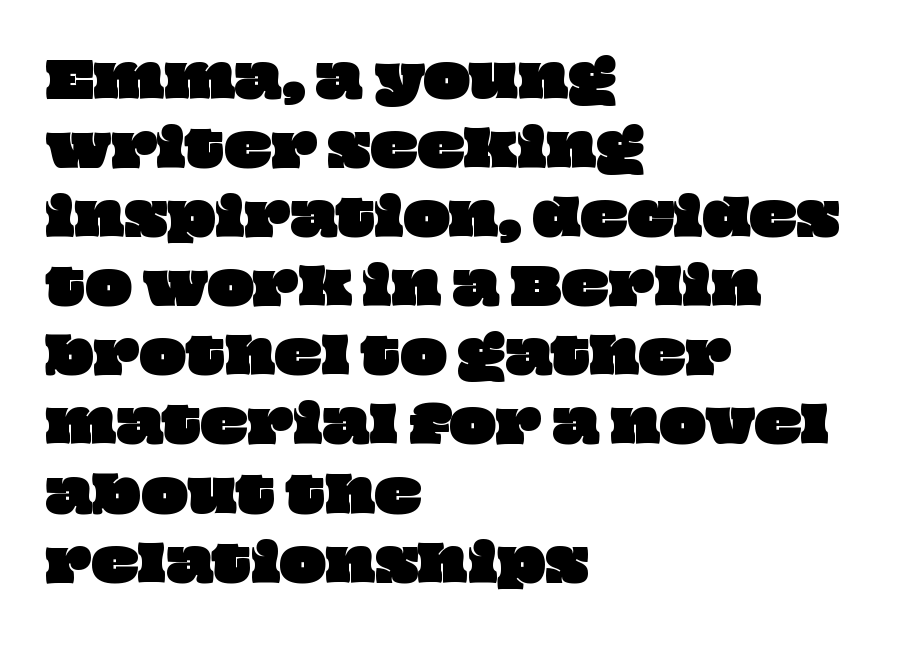
Here the designer chose a conventional face with non-uniform glyph widths. Bare-footed words on every line. Teacher's note: observe the even left margin — that is flush-left alignment. The passage shown stacks its lines at a standard gap. In terms of letterspacing, this is plain default setting.
